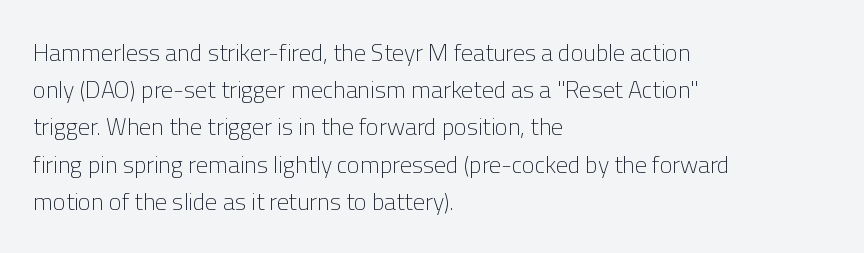
Q: Is the text bold? A: No.
Q: Is the text italic (slanted)? A: No, it is upright.
Q: Is the text underlined? A: No.
Q: How is the paragraph aligned? A: Left-aligned.
Q: Is the spacing between letters normal or unusually wide? A: Normal.
Q: Is the spacing between lines tight, normal or loose? A: Normal.
